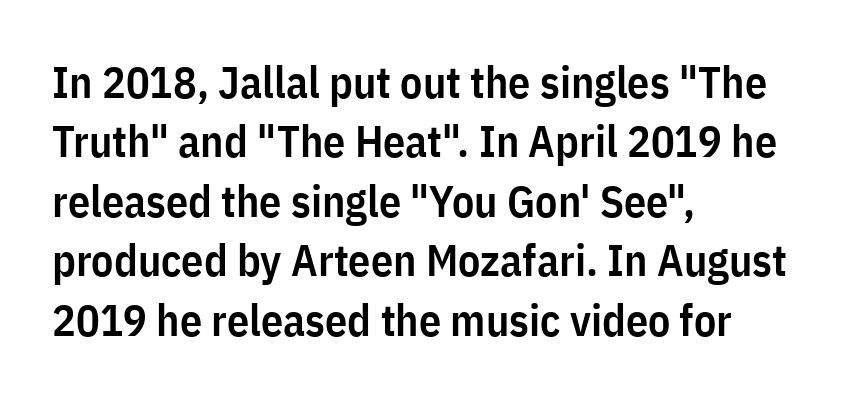
The leading is moderate, giving the passage an even texture. Is this a fixed-width face? No — the glyphs have proportional, varying widths. You can tell it's not italic because the verticals are truly vertical. The zone under the glyphs is completely vacant. Line starts are locked; line ends wander. The typesetting leans somewhat heavy: a semibold.
